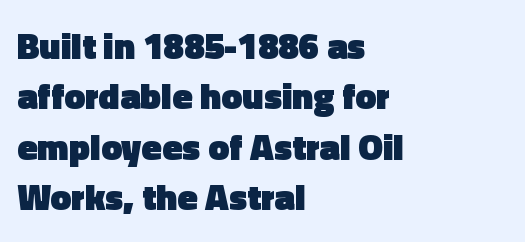
Q: Is the text bold? A: Yes.
Q: Is the text italic (slanted)? A: No, it is upright.
Q: Is the typeface a serif or a sans-serif typeface? A: Sans-serif.
Q: Is the text underlined? A: No.
Q: How is the paragraph aligned? A: Left-aligned.
Q: Is the spacing between letters normal or unusually wide? A: Normal.
Q: Is the spacing between lines tight, normal or loose? A: Normal.
Q: Width (condensed, normal, or wide)? A: Normal.
Q: x-height? A: Medium.
Q: Monospaced? A: No.
